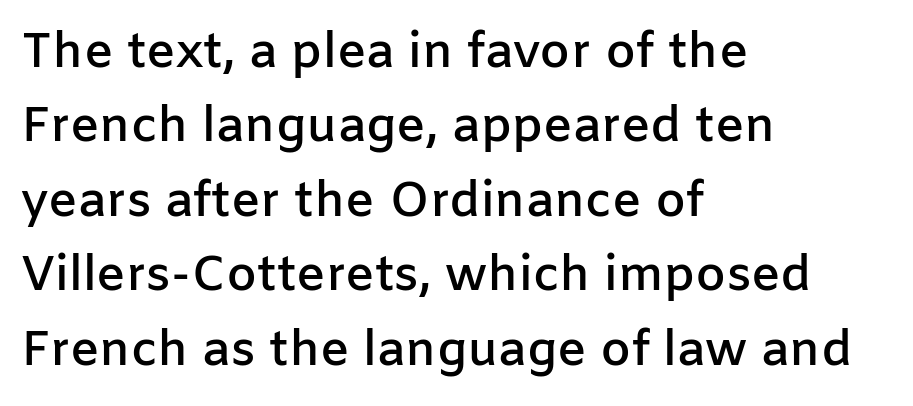
Q: Is the text bold? A: Semi-bold.
Q: Is the text italic (slanted)? A: No, it is upright.
Q: Is the typeface a serif or a sans-serif typeface? A: Sans-serif.
Q: Is the text underlined? A: No.
Q: How is the paragraph aligned? A: Left-aligned.
Q: Is the spacing between letters normal or unusually wide? A: Normal.
Q: Is the spacing between lines tight, normal or loose? A: Normal.
Q: Width (condensed, normal, or wide)? A: Normal.
Q: Stroke contrast? A: Low.
Q: x-height? A: Medium.
Q: Monospaced? A: No.
